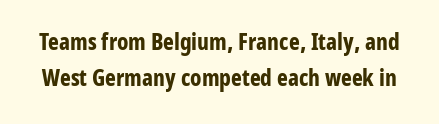
Q: Is the text bold? A: Yes.
Q: Is the text italic (slanted)? A: No, it is upright.
Q: Is the text underlined? A: No.
Q: Is the spacing between letters normal or unusually wide? A: Normal.
Q: Is the spacing between lines tight, normal or loose? A: Normal.
